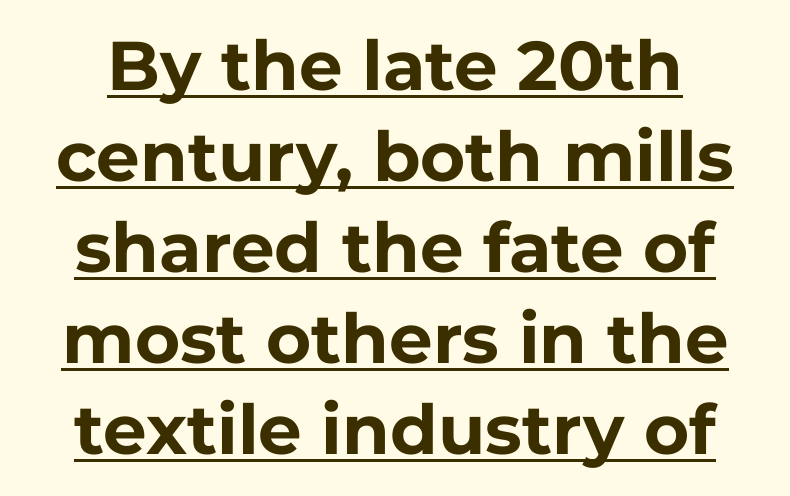
{"serif": "no", "italic": "no", "bold": "yes", "weight": "bold", "width": "normal", "stroke_contrast": "low", "x_height": "medium", "monospaced": "no", "underline": "yes", "line_spacing": "normal", "line_spacing_ratio": 1.32, "letter_spacing": "normal", "letter_spacing_em": 0.0, "glyph_px": 69}
